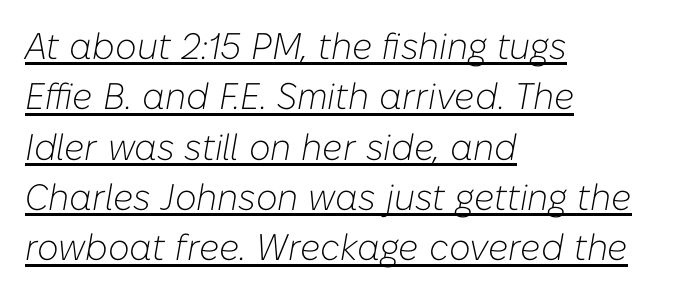
The image shows 37 px light type, italic (leaning right); set left-aligned, normal line spacing (1.36x), normal letter spacing, underlined; low stroke contrast and a medium x-height.
